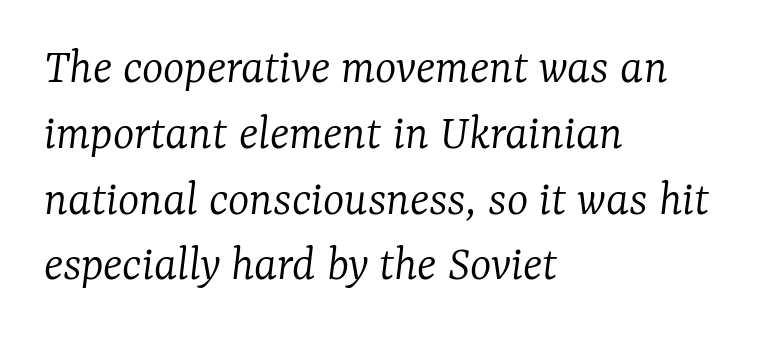
{"serif": "yes", "italic": "yes", "lean": "right", "slant_degrees": 7, "bold": "no", "weight": "light", "width": "normal", "stroke_contrast": "low", "x_height": "medium", "monospaced": "no", "underline": "no", "align": "left", "line_spacing": "normal", "line_spacing_ratio": 1.29, "letter_spacing": "normal", "letter_spacing_em": 0.0, "glyph_px": 51}
